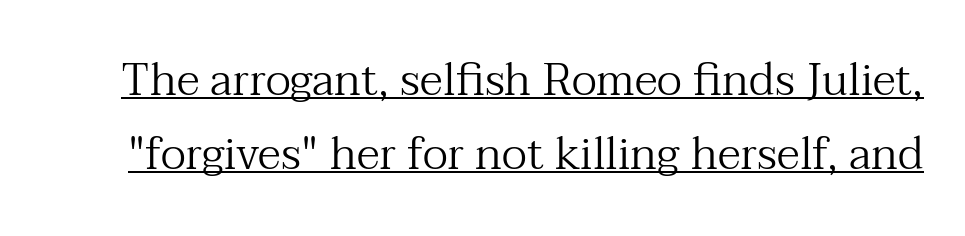
Italic: no, the glyphs are upright roman. Like a heading marked for emphasis, these lines bear an underscore. Heaviness? Minimal to ordinary, like unemphasized prose. Yep, those are serifs on the letters. The letters sit at their default tracking, neither squeezed nor spread. Baseline-to-baseline distance is the conventional proportion of letter height.
